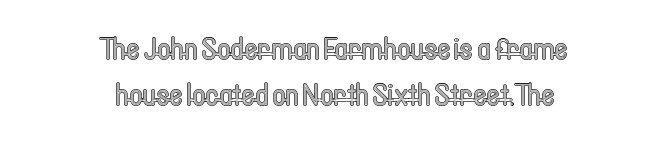
Short note: letters normally spaced. Quick note: underline off. Proportional: the letters do not fall into vertical columns. The paragraph has two soft edges and a firm central axis. Every stem runs plumb, perpendicular to the baseline.
